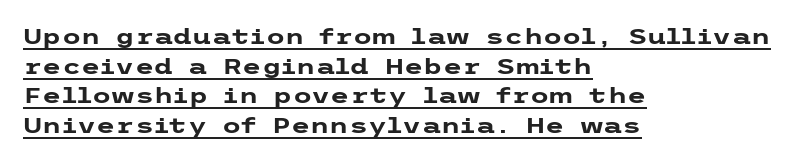
{"italic": "no", "bold": "yes", "underline": "yes", "align": "left", "line_spacing": "normal", "line_spacing_ratio": 1.35, "letter_spacing": "normal", "letter_spacing_em": 0.0, "glyph_px": 22}
